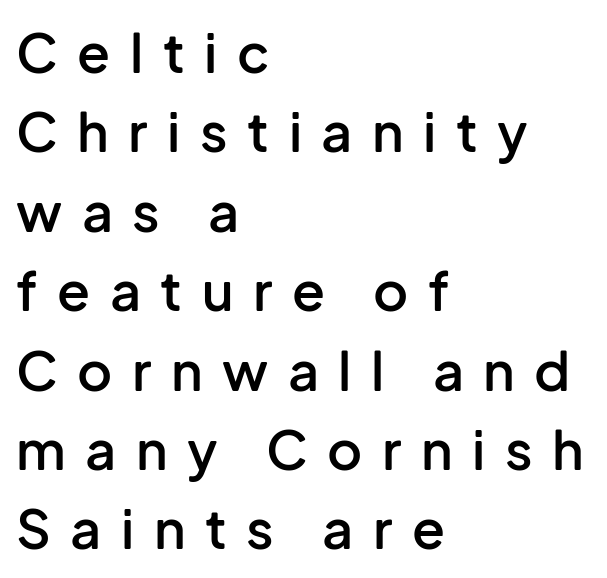
{"serif": "no", "italic": "no", "bold": "semi", "weight": "semibold", "width": "normal", "stroke_contrast": "low", "x_height": "medium", "monospaced": "no", "underline": "no", "align": "left", "line_spacing": "normal", "line_spacing_ratio": 1.47, "letter_spacing": "wide", "letter_spacing_em": 0.36, "glyph_px": 54}
